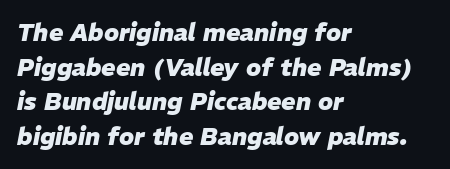
The image shows 24 px bold type, italic (leaning right); set left-aligned, normal line spacing (1.44x), normal letter spacing, not underlined.
